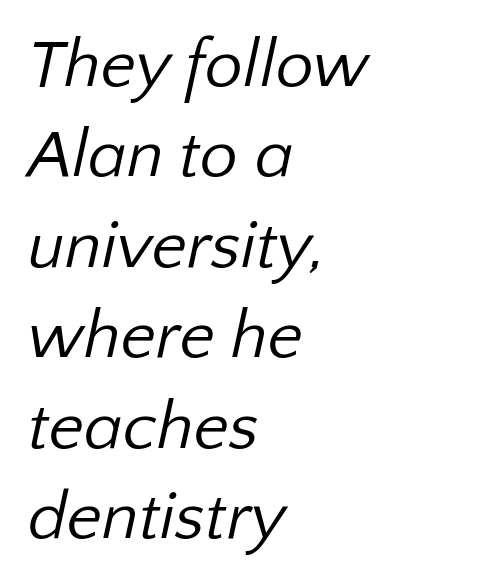
Think standard paragraph weight, or any step lighter than that. Regarding leading, the lines here are spaced in the standard way. Compared with a centered layout, this one pins lines to the left instead. Tracking value appears to be zero — textbook default spacing.
